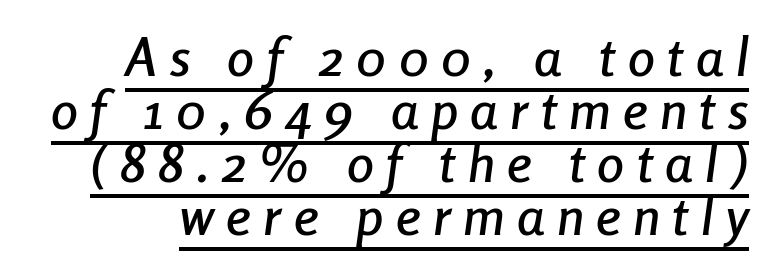
Students, observe: this is what under-led, compact text looks like. You could not count columns in this text — the font is proportionally spaced. Is the letter spacing exaggerated? Yes — the characters are pushed far apart. Slanted lettering throughout. Notice how a bar underscores the lettering throughout.
